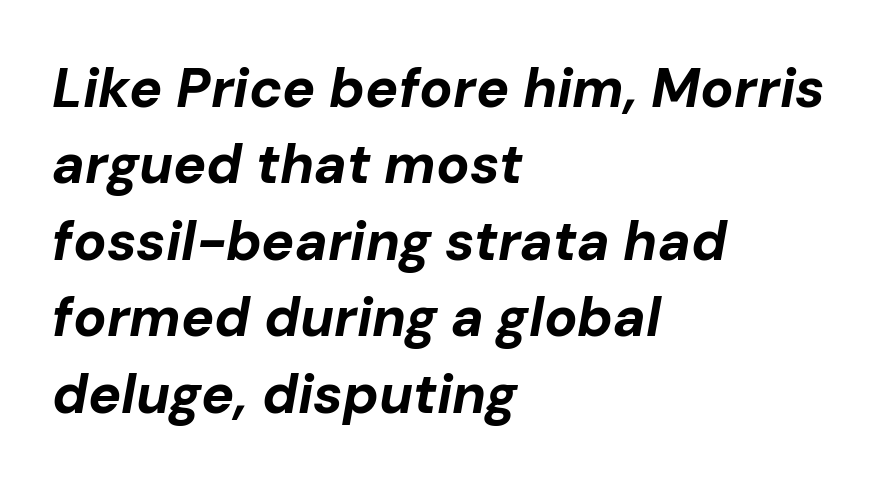
{"italic": "yes", "lean": "right", "slant_degrees": 10, "bold": "yes", "weight": "bold", "width": "normal", "stroke_contrast": "low", "x_height": "medium", "monospaced": "no", "underline": "no", "align": "left", "line_spacing": "normal", "line_spacing_ratio": 1.39, "letter_spacing": "normal", "letter_spacing_em": 0.0, "glyph_px": 55}
